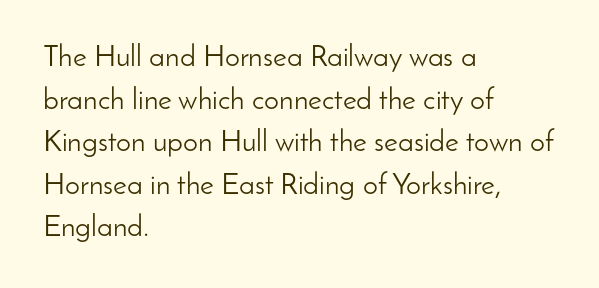
{"serif": "no", "italic": "no", "bold": "no", "weight": "light", "width": "normal", "stroke_contrast": "low", "x_height": "small", "monospaced": "no", "underline": "no", "align": "left", "line_spacing": "normal", "line_spacing_ratio": 1.42, "letter_spacing": "normal", "letter_spacing_em": 0.0, "glyph_px": 30}
